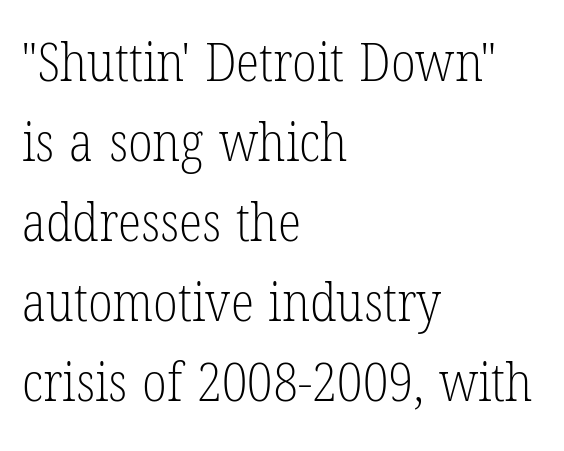
Q: Is the text bold? A: No.
Q: Is the text italic (slanted)? A: No, it is upright.
Q: Is the typeface a serif or a sans-serif typeface? A: Serif.
Q: Is the text underlined? A: No.
Q: How is the paragraph aligned? A: Left-aligned.
Q: Is the spacing between letters normal or unusually wide? A: Normal.
Q: Is the spacing between lines tight, normal or loose? A: Normal.
Q: Width (condensed, normal, or wide)? A: Condensed.
Q: Stroke contrast? A: Low.
Q: x-height? A: Medium.
Q: Monospaced? A: No.
